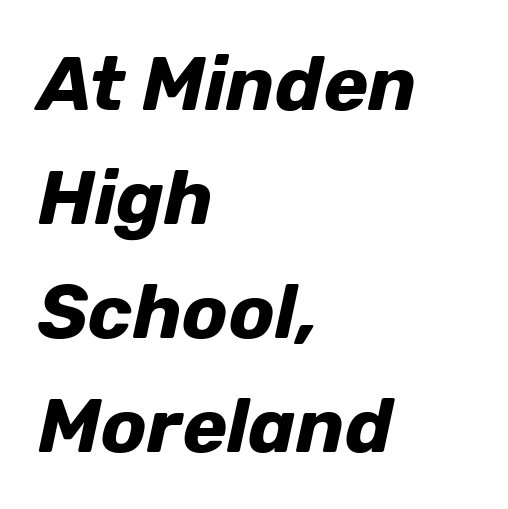
Is the block centered? No — it sits flush against the left margin. Characters follow at the spacing the type designer built in. On the weight axis this lands at bold, roughly 700. The passage shown leans; its letterforms are oblique.
